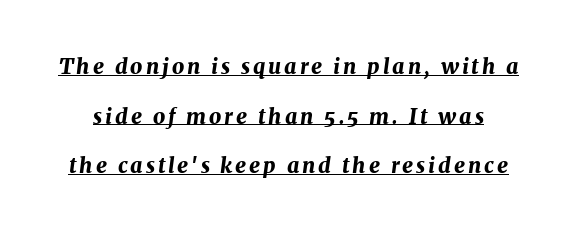
The characters look thick and weighty, a clear bold. When letters slant like this, we call the style italic. The specimen includes a rule beneath the text block's lines. Each new line begins a long way beneath the previous one.
